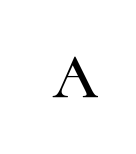
The image shows 63 px wide serif type, upright; set right-aligned, unusually wide letter spacing (+0.36 em), not underlined; high stroke contrast and a small x-height.
